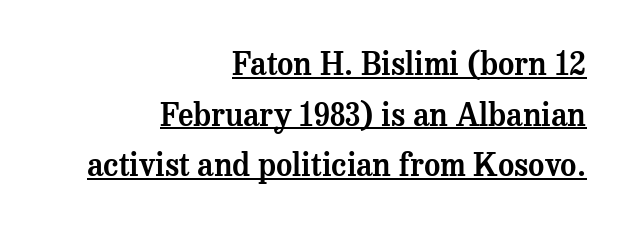
The typesetter has applied underlining to the passage shown. Right-aligned paragraph, ragged on the left. Compared with typical paragraphs, the rows here are spaced about the same. Nope, not italic — everything's standing straight.
